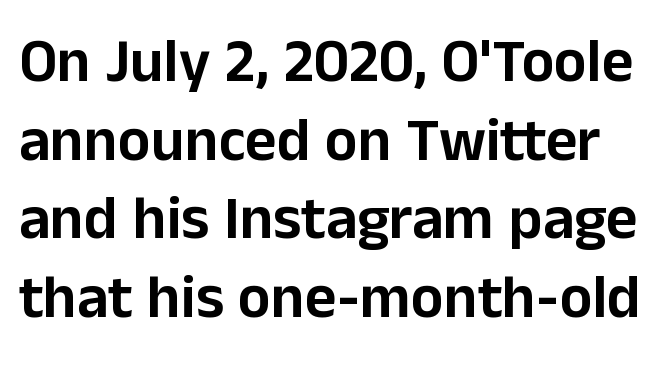
{"serif": "no", "italic": "no", "width": "normal", "stroke_contrast": "low", "x_height": "medium", "monospaced": "no", "underline": "no", "line_spacing": "normal", "line_spacing_ratio": 1.29, "letter_spacing": "normal", "letter_spacing_em": 0.0, "glyph_px": 61}
